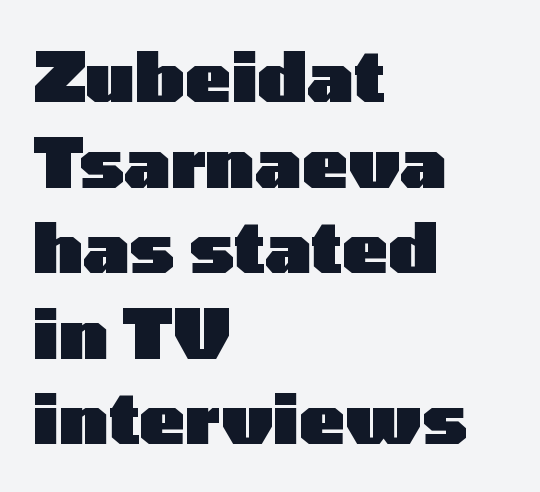
{"serif": "no", "italic": "no", "bold": "yes", "weight": "heavy", "width": "wide", "stroke_contrast": "low", "x_height": "medium", "monospaced": "no", "underline": "no", "align": "left", "line_spacing_ratio": 1.24, "letter_spacing": "normal", "letter_spacing_em": 0.0, "glyph_px": 69}
